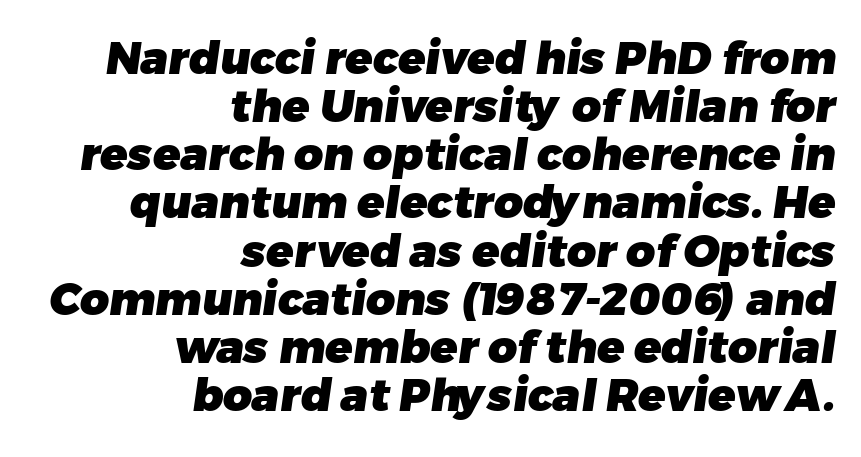
The image shows 45 px heavy sans-serif type; set right-aligned, tight line spacing (1.07x), normal letter spacing, not underlined; low stroke contrast and a medium x-height.
